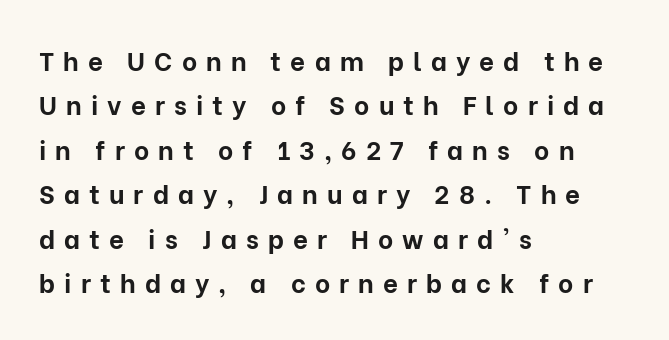
The image shows 26 px bold type, upright; set left-aligned, line spacing 1.71x, unusually wide letter spacing (+0.35 em), not underlined.
